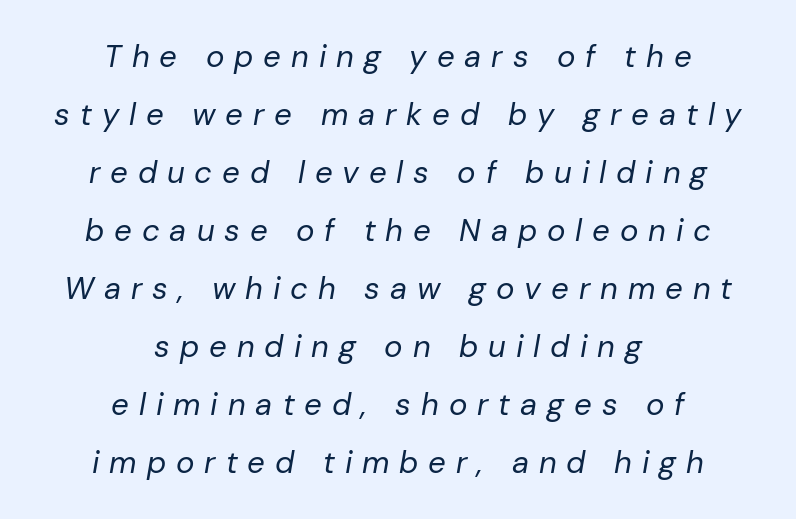
{"italic": "yes", "lean": "right", "slant_degrees": 10, "bold": "no", "weight": "regular", "width": "normal", "stroke_contrast": "low", "x_height": "medium", "monospaced": "no", "underline": "no", "align": "center", "line_spacing_ratio": 1.87, "letter_spacing": "wide", "letter_spacing_em": 0.32, "glyph_px": 31}
